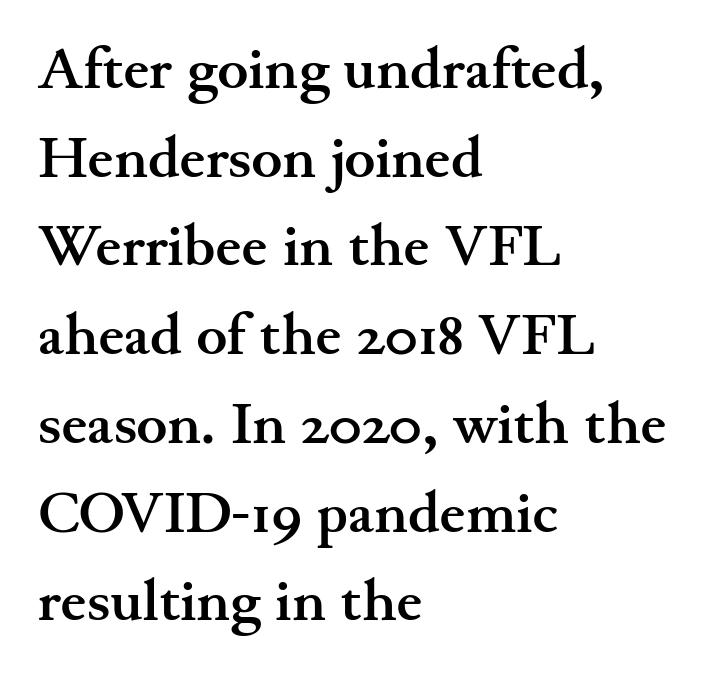
Is the letter spacing exaggerated? No — it looks like the ordinary default. Bare-footed words on every line. Font category for this specimen: serif. Notice how the stems are strictly vertical — no italics here. The rows are spaced the way most documents space them. These lines stack with their left ends in a neat column.
